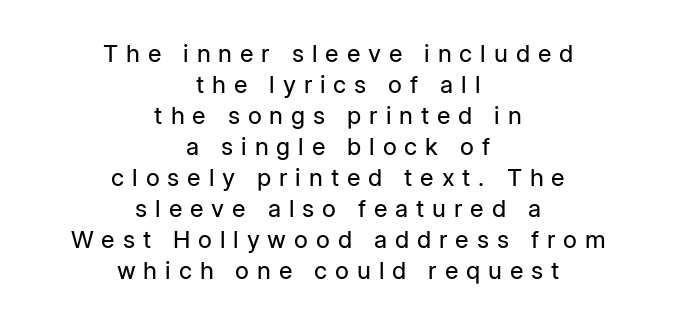
{"italic": "no", "bold": "no", "underline": "no", "align": "center", "line_spacing": "normal", "line_spacing_ratio": 1.29, "letter_spacing": "wide", "letter_spacing_em": 0.33, "glyph_px": 24}
